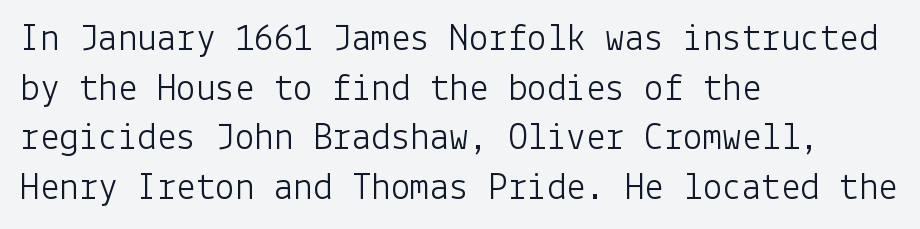
The type family on display is of the sans-serif kind. There is no visible air inserted between adjacent glyphs. Where is the straight margin? On the left. Summary of weight: not heavy and not bold. Is there any slant? The stems are plumb.
